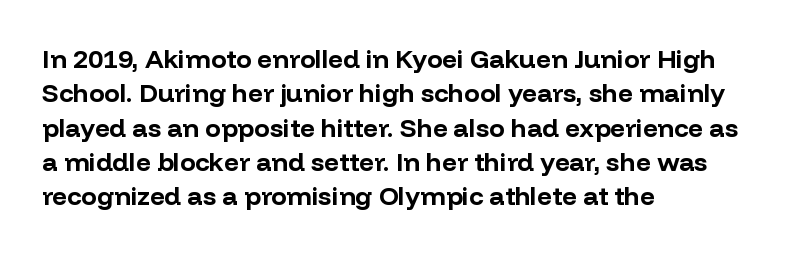
Words appear dense and cohesive because spacing is normal. Typeset ragged right — the left edge is the straight one. This sample keeps an unexceptional amount of space between lines. A clean baseline with only descenders dipping below it. Notice how thick the strokes are: this is what a full bold looks like. This is the regular roman posture of the typeface.
